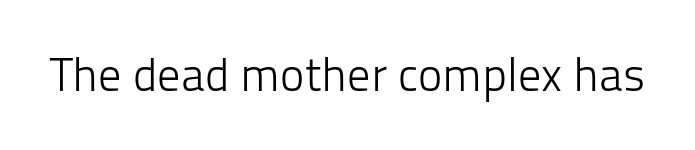
{"serif": "no", "italic": "no", "bold": "no", "weight": "light", "width": "normal", "stroke_contrast": "low", "x_height": "medium", "monospaced": "no", "underline": "no", "letter_spacing": "normal", "letter_spacing_em": 0.0, "glyph_px": 46}
